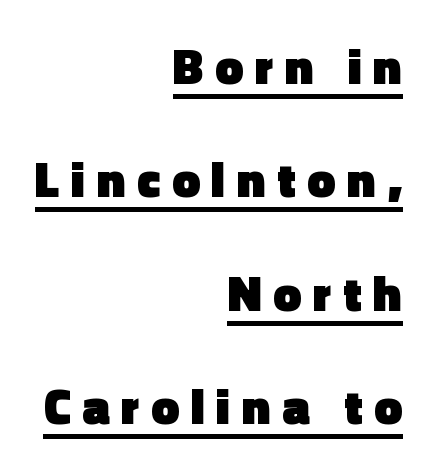
{"serif": "no", "italic": "no", "bold": "yes", "weight": "heavy", "width": "normal", "x_height": "medium", "monospaced": "no", "underline": "yes", "align": "right", "line_spacing": "loose", "line_spacing_ratio": 2.27, "letter_spacing": "wide", "letter_spacing_em": 0.23, "glyph_px": 50}
